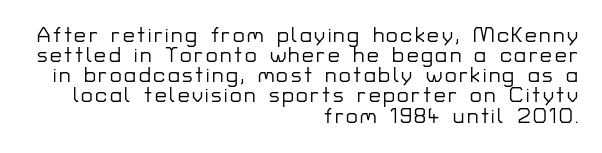
A typesetter would call this leading minimal, almost set solid. This is roman type, the default non-slanted kind. The setting favours the right margin, as signatures and pull-quotes sometimes do. A clean baseline with only descenders dipping below it.
